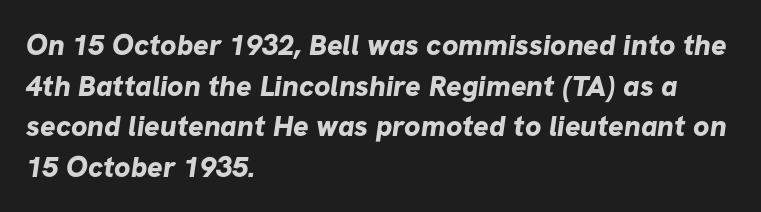
The image shows 29 px bold sans-serif type; set left-aligned, normal line spacing (1.4x), normal letter spacing, not underlined; low stroke contrast and a medium x-height.
